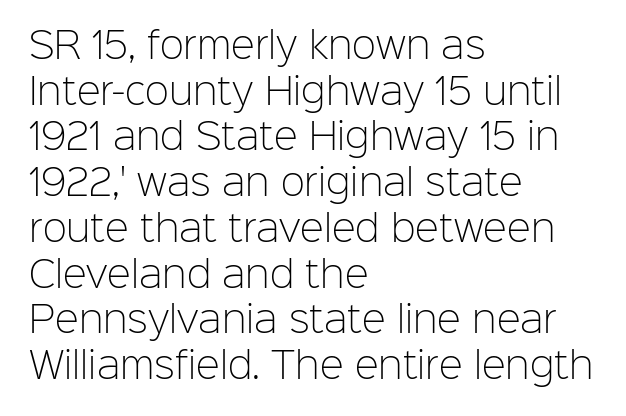
Q: Is the text bold? A: No.
Q: Is the text italic (slanted)? A: No, it is upright.
Q: Is the typeface a serif or a sans-serif typeface? A: Sans-serif.
Q: Is the text underlined? A: No.
Q: How is the paragraph aligned? A: Left-aligned.
Q: Is the spacing between letters normal or unusually wide? A: Normal.
Q: Is the spacing between lines tight, normal or loose? A: Normal.
Q: Width (condensed, normal, or wide)? A: Normal.
Q: Stroke contrast? A: Low.
Q: x-height? A: Medium.
Q: Monospaced? A: No.
